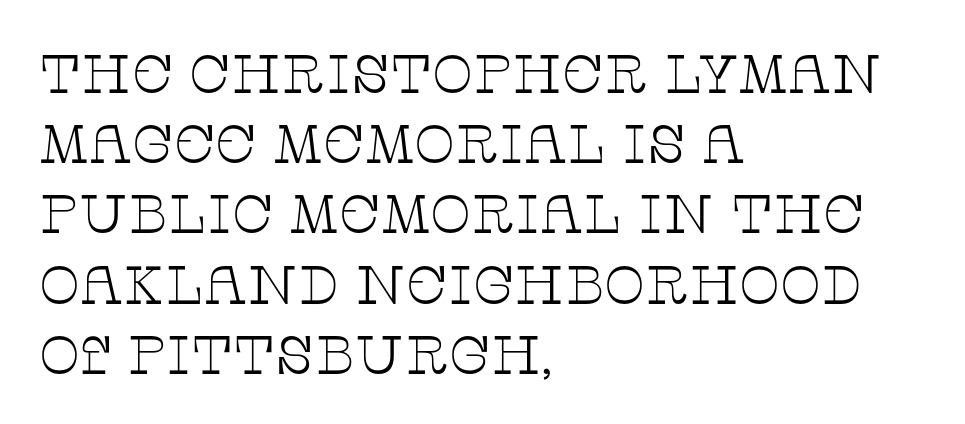
The image shows 54 px thin, wide serif type, upright; set left-aligned, normal line spacing (1.3x), normal letter spacing, not underlined; low stroke contrast and a large x-height.
